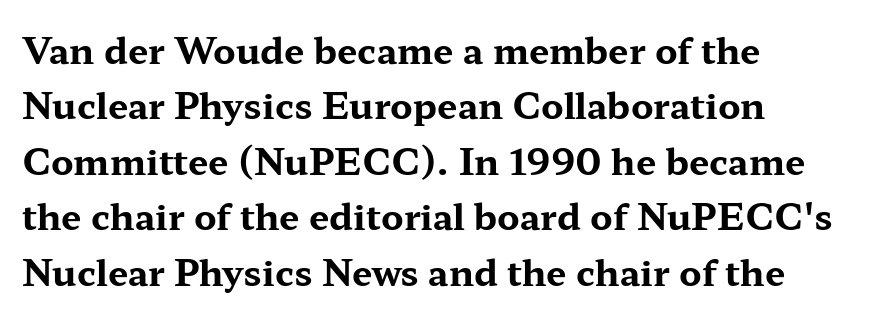
Compared with typical paragraphs, the rows here are spaced about the same. How heavy is the stroke? Heavy — this is a bold. The lines are quadded left. The space directly below the letters is spotless.
